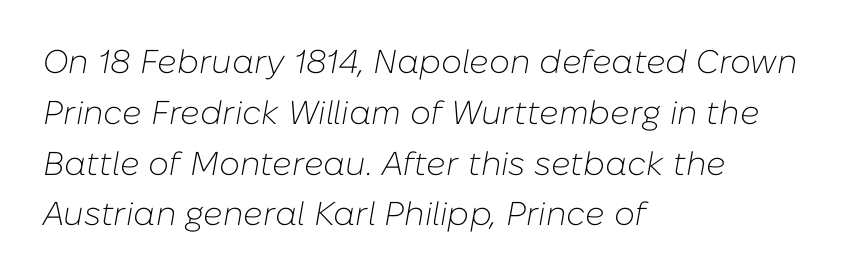
The image shows 33 px light type, italic (leaning right); set left-aligned, normal line spacing (1.54x), normal letter spacing, not underlined; low stroke contrast and a medium x-height.
